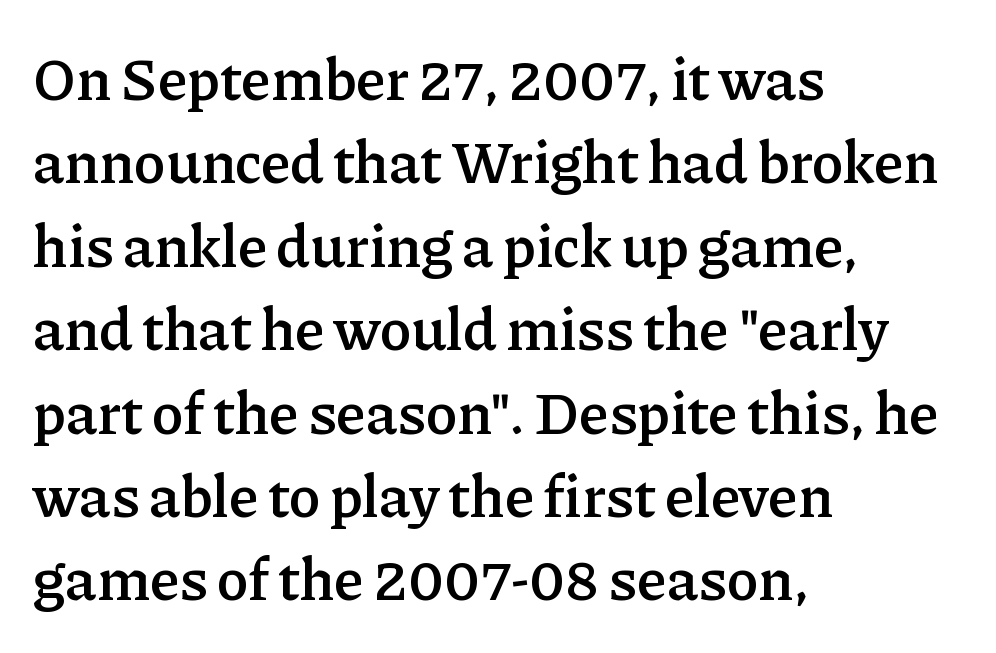
Q: Is the text bold? A: Semi-bold.
Q: Is the text italic (slanted)? A: No, it is upright.
Q: Is the typeface a serif or a sans-serif typeface? A: Serif.
Q: Is the text underlined? A: No.
Q: How is the paragraph aligned? A: Left-aligned.
Q: Is the spacing between letters normal or unusually wide? A: Normal.
Q: Is the spacing between lines tight, normal or loose? A: Normal.
Q: Width (condensed, normal, or wide)? A: Normal.
Q: Stroke contrast? A: Low.
Q: x-height? A: Medium.
Q: Monospaced? A: No.
